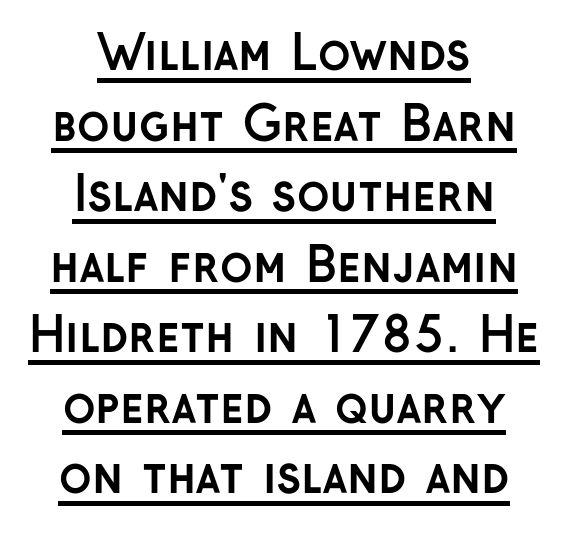
{"serif": "no", "italic": "no", "bold": "yes", "weight": "semibold", "width": "normal", "stroke_contrast": "low", "x_height": "medium", "monospaced": "no", "underline": "yes", "align": "center", "line_spacing": "normal", "line_spacing_ratio": 1.47, "letter_spacing": "normal", "letter_spacing_em": 0.0, "glyph_px": 48}
